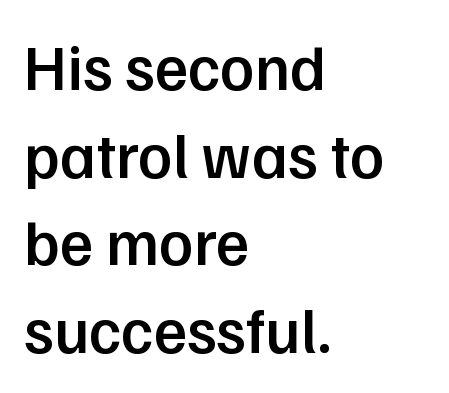
The image shows 64 px semibold sans-serif type, upright; set left-aligned, normal line spacing (1.37x), normal letter spacing, not underlined; low stroke contrast and a medium x-height.
